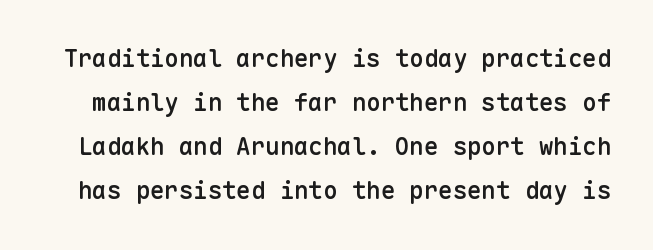
The image shows 24 px text type, upright; set line spacing 1.84x, normal letter spacing, not underlined.
